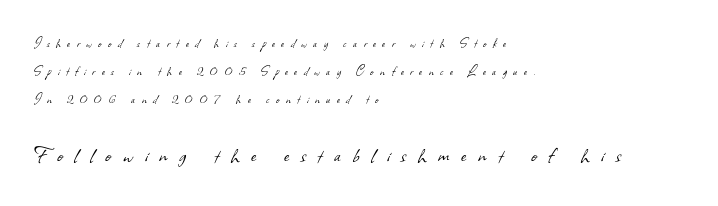
There is plenty of visible air inserted between adjacent glyphs. Rule under the text: the space is simply empty. Caption: multi-line text, flush left, ragged right. A light-to-regular cut is what we see here. Honestly, the rows look like they've been pulled way apart. The letters in the lower block stand taller than those in the block above.
